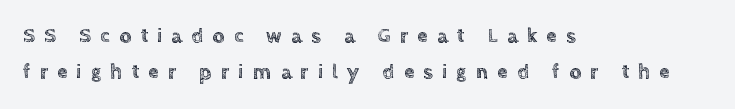
Q: Is the text italic (slanted)? A: No, it is upright.
Q: Is the text underlined? A: No.
Q: How is the paragraph aligned? A: Left-aligned.
Q: Is the spacing between letters normal or unusually wide? A: Unusually wide.
